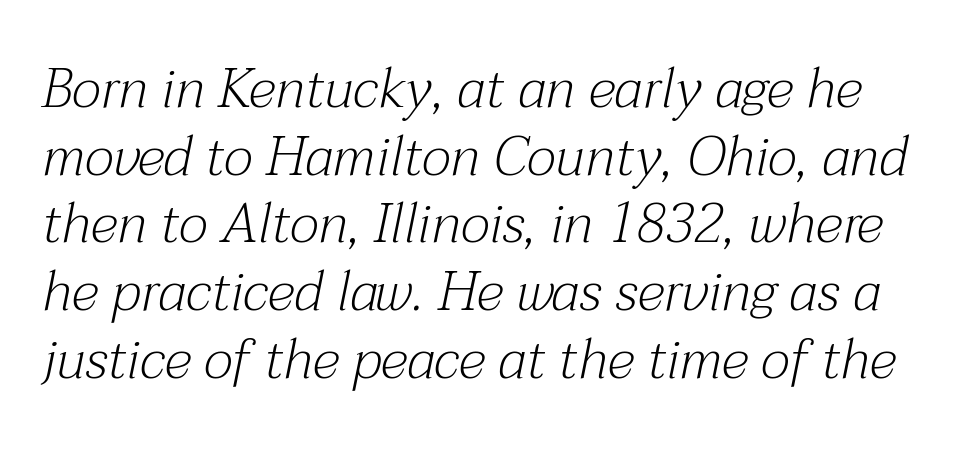
Q: Is the text bold? A: No.
Q: Is the text italic (slanted)? A: Yes, it leans right by about 12 degrees.
Q: Is the typeface a serif or a sans-serif typeface? A: Serif.
Q: Is the text underlined? A: No.
Q: Is the spacing between letters normal or unusually wide? A: Normal.
Q: Width (condensed, normal, or wide)? A: Normal.
Q: Stroke contrast? A: Medium.
Q: x-height? A: Medium.
Q: Monospaced? A: No.
